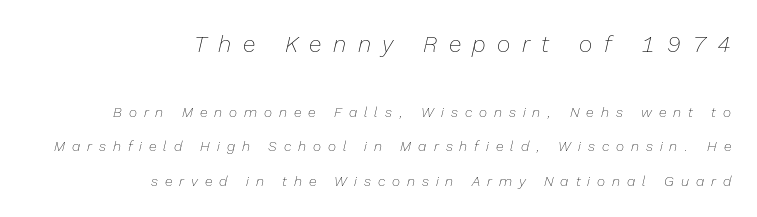
The image shows 23 px text type, italic (leaning right); set right-aligned, loose line spacing (2.46x), unusually wide letter spacing (+0.5 em), not underlined; the first (top) block is 1.64x larger.
